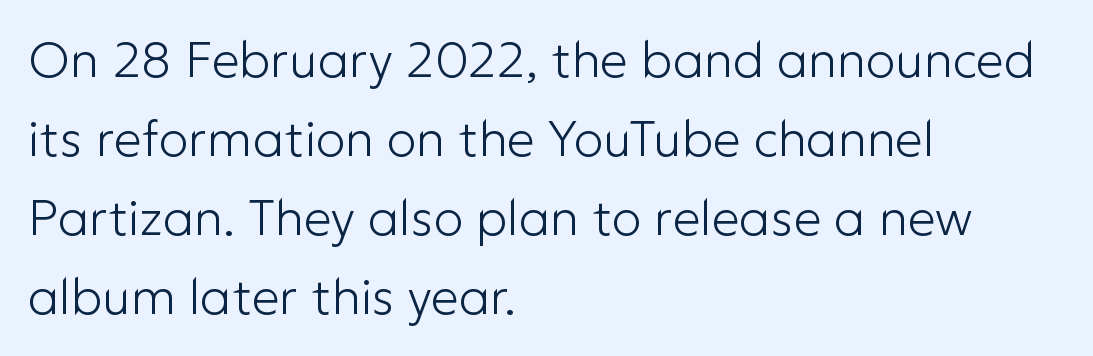
The image shows 50 px light sans-serif type, upright; set left-aligned, normal line spacing (1.58x), normal letter spacing, not underlined; low stroke contrast and a medium x-height.
